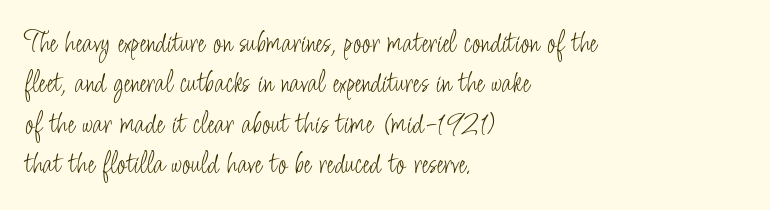
The image shows 32 px light, condensed sans-serif type; set left-aligned, normal line spacing (1.26x), normal letter spacing, not underlined; low stroke contrast and a small x-height.
